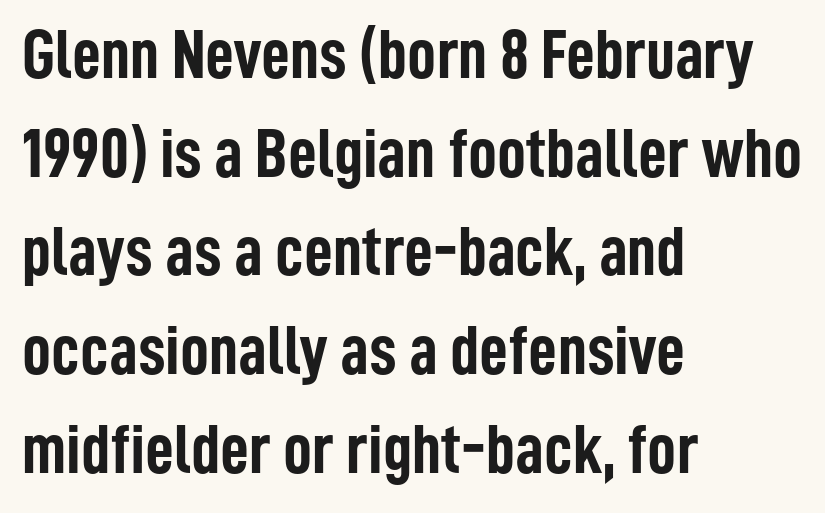
Q: Is the text bold? A: Yes.
Q: Is the text italic (slanted)? A: No, it is upright.
Q: Is the typeface a serif or a sans-serif typeface? A: Sans-serif.
Q: Is the text underlined? A: No.
Q: How is the paragraph aligned? A: Left-aligned.
Q: Is the spacing between letters normal or unusually wide? A: Normal.
Q: Is the spacing between lines tight, normal or loose? A: Normal.
Q: Width (condensed, normal, or wide)? A: Condensed.
Q: Stroke contrast? A: Low.
Q: x-height? A: Medium.
Q: Monospaced? A: No.
